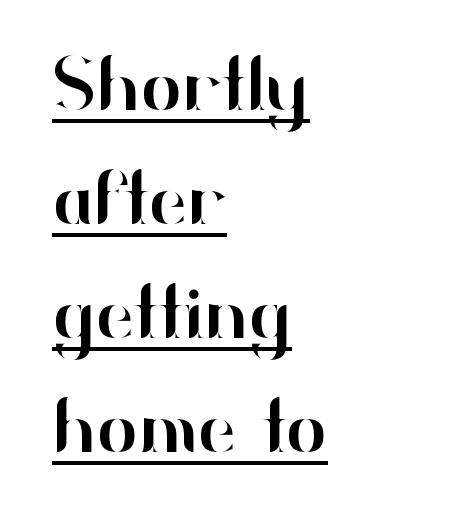
Q: Is the text italic (slanted)? A: No, it is upright.
Q: Is the typeface a serif or a sans-serif typeface? A: Sans-serif.
Q: Is the text underlined? A: Yes.
Q: How is the paragraph aligned? A: Left-aligned.
Q: Is the spacing between letters normal or unusually wide? A: Normal.
Q: Is the spacing between lines tight, normal or loose? A: Normal.
Q: Width (condensed, normal, or wide)? A: Normal.
Q: Stroke contrast? A: High.
Q: x-height? A: Small.
Q: Monospaced? A: No.
